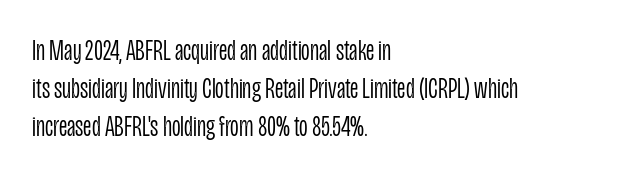
The image shows 30 px light, condensed sans-serif type, upright; set left-aligned, normal line spacing (1.27x), normal letter spacing, not underlined; low stroke contrast and a large x-height.
